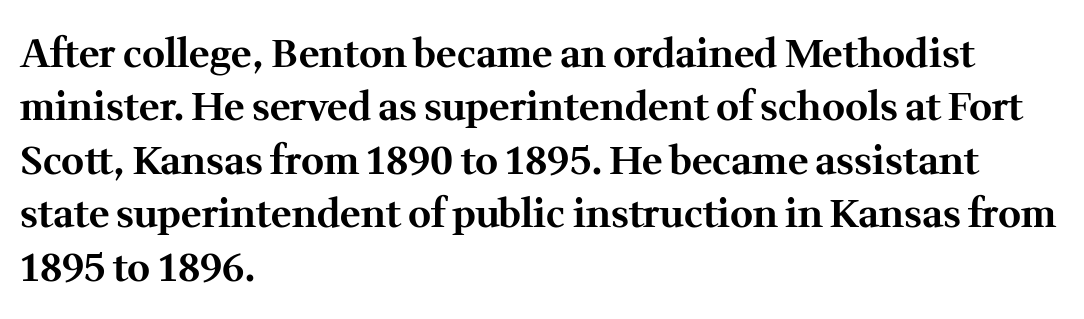
The image shows 39 px bold serif type, upright; set left-aligned, normal line spacing (1.37x), normal letter spacing, not underlined; medium stroke contrast and a medium x-height.
